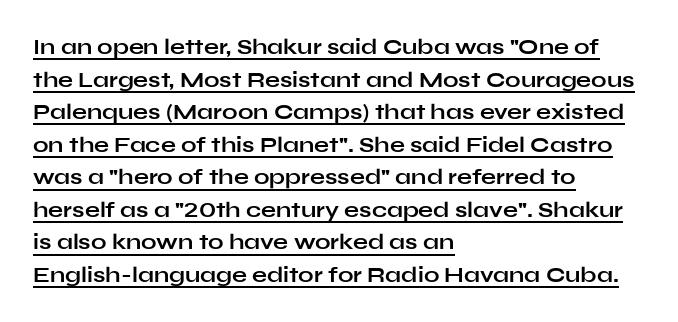
The glyphs are accompanied by a horizontal stroke just below them. Standard letterfit; no display-style spreading of the glyphs. The letters stand straight up with perfectly vertical stems. The lines sit at an ordinary, default distance from one another.
